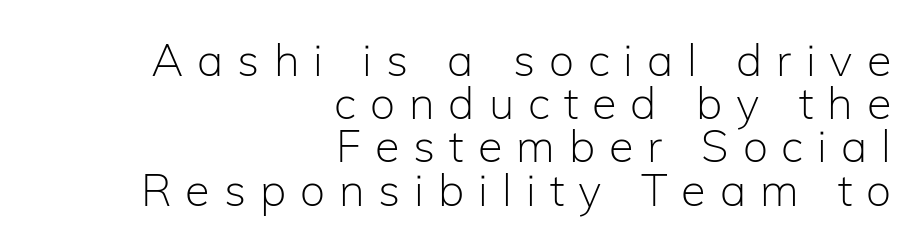
{"serif": "no", "italic": "no", "bold": "no", "weight": "light", "width": "normal", "stroke_contrast": "low", "x_height": "medium", "monospaced": "no", "underline": "no", "align": "right", "line_spacing": "tight", "line_spacing_ratio": 0.96, "letter_spacing": "wide", "letter_spacing_em": 0.31, "glyph_px": 45}
